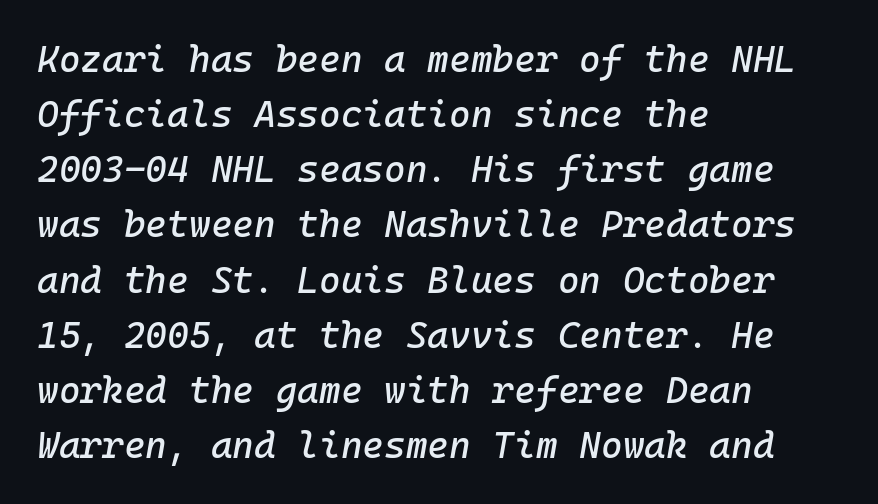
{"italic": "yes", "lean": "right", "slant_degrees": 10, "width": "normal", "stroke_contrast": "low", "x_height": "medium", "monospaced": "yes", "underline": "no", "align": "left", "line_spacing": "normal", "line_spacing_ratio": 1.49, "letter_spacing": "normal", "letter_spacing_em": 0.0, "glyph_px": 37}
